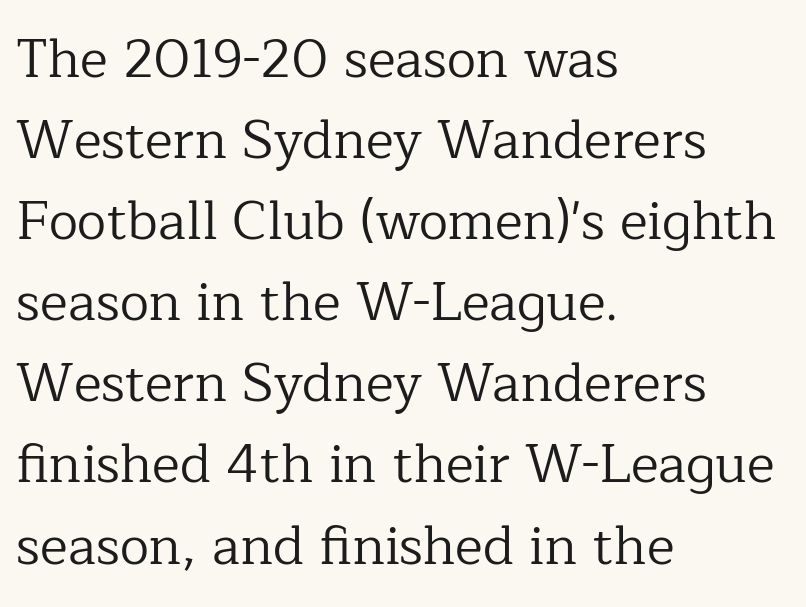
{"serif": "yes", "italic": "no", "bold": "no", "weight": "regular", "width": "normal", "stroke_contrast": "low", "x_height": "medium", "monospaced": "no", "underline": "no", "align": "left", "line_spacing": "normal", "line_spacing_ratio": 1.53, "letter_spacing": "normal", "letter_spacing_em": 0.0, "glyph_px": 53}
